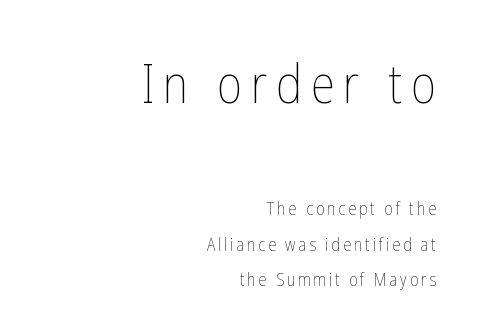
The image shows 54 px thin, condensed type, upright; set right-aligned, loose line spacing (1.98x), not underlined; the first (top) block is 3.0x larger; low stroke contrast and a medium x-height.
